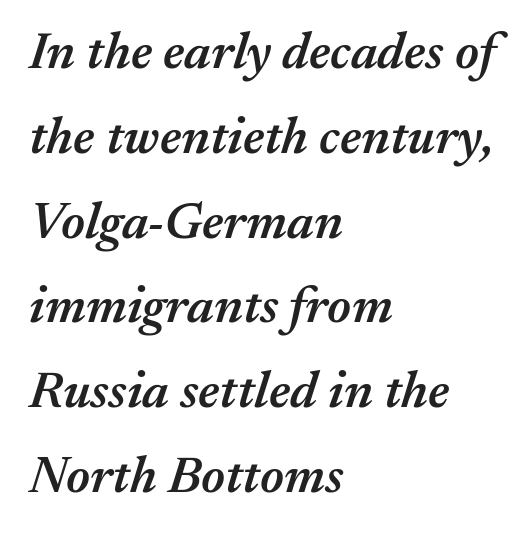
{"italic": "yes", "lean": "right", "slant_degrees": 17, "bold": "semi", "weight": "semibold", "width": "normal", "stroke_contrast": "medium", "x_height": "medium", "monospaced": "no", "underline": "no", "align": "left", "line_spacing": "normal", "line_spacing_ratio": 1.63, "letter_spacing": "normal", "letter_spacing_em": 0.0, "glyph_px": 52}
